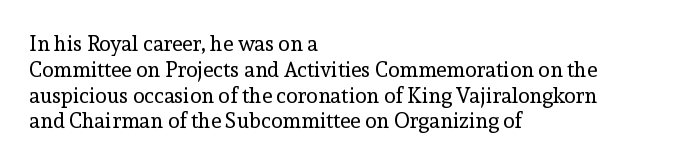
{"italic": "no", "bold": "no", "underline": "no", "align": "left", "line_spacing_ratio": 1.23, "letter_spacing": "normal", "letter_spacing_em": 0.0, "glyph_px": 21}
